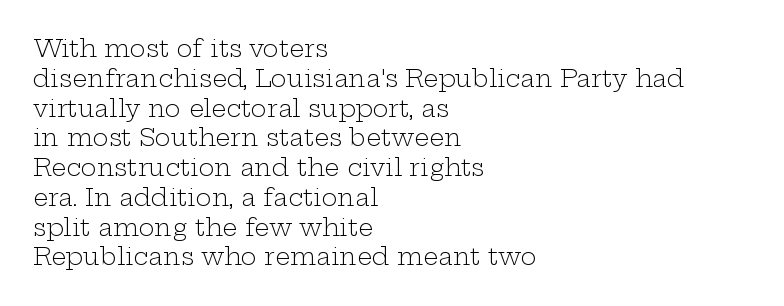
The image shows 24 px text type, upright; set left-aligned, line spacing 1.24x, normal letter spacing, not underlined.
